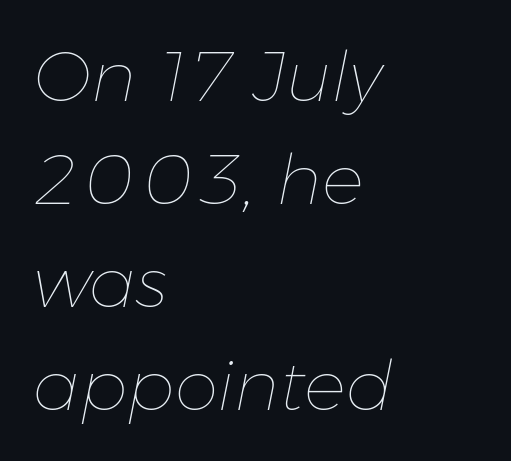
{"italic": "yes", "lean": "right", "slant_degrees": 11, "bold": "no", "weight": "thin", "width": "normal", "stroke_contrast": "low", "x_height": "medium", "monospaced": "no", "underline": "no", "align": "left", "line_spacing": "normal", "line_spacing_ratio": 1.47, "letter_spacing": "normal", "letter_spacing_em": 0.0, "glyph_px": 70}
